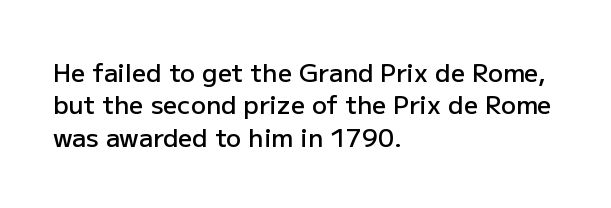
The type is set solid horizontally, with unmodified tracking. Check the space under the baseline: it is left empty. In terms of weight, the rendering is demibold, just under bold. This is the regular roman posture of the typeface.
